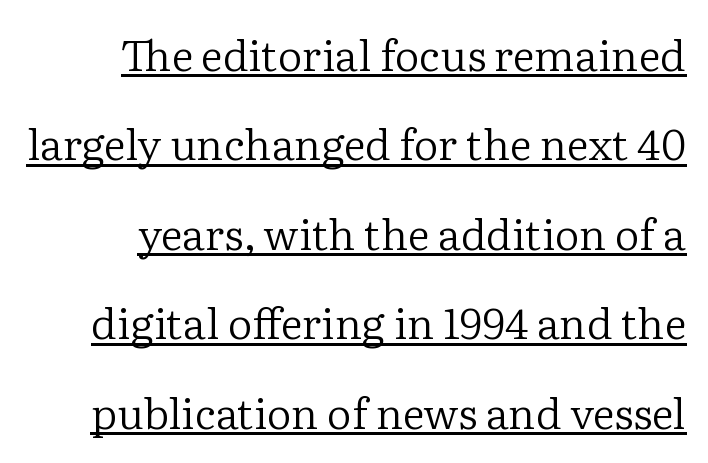
{"serif": "yes", "italic": "no", "bold": "no", "weight": "regular", "width": "normal", "stroke_contrast": "low", "x_height": "medium", "monospaced": "no", "underline": "yes", "line_spacing": "loose", "line_spacing_ratio": 2.08, "letter_spacing": "normal", "letter_spacing_em": 0.0, "glyph_px": 43}
